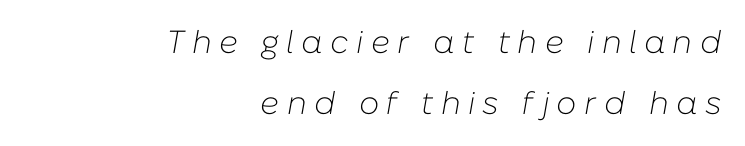
If you measured baseline to baseline, you'd find a long distance. Glyph-to-glyph distance is far greater than everyday printed text. Observe the lean: these are italic letterforms. Plain, unruled lines of type. Character widths vary here, with narrow letters taking less room than wide ones. No heavy texture on the line: the type isn't bold.
